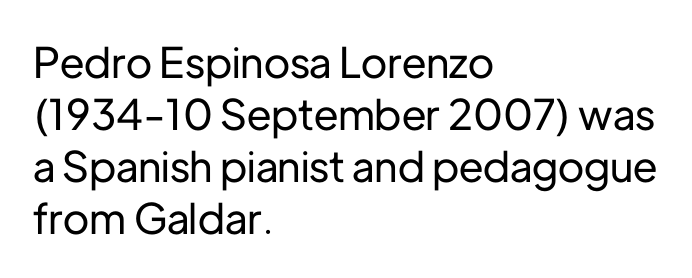
The image shows 42 px sans-serif type, upright; set left-aligned, line spacing 1.24x, normal letter spacing, not underlined; low stroke contrast and a medium x-height.
